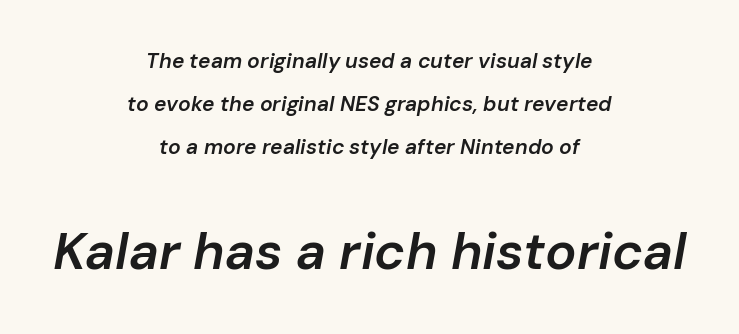
{"italic": "yes", "lean": "right", "slant_degrees": 10, "bold": "semi", "weight": "semibold", "width": "normal", "stroke_contrast": "low", "x_height": "medium", "monospaced": "no", "underline": "no", "align": "center", "line_spacing": "loose", "line_spacing_ratio": 2.04, "letter_spacing": "normal", "letter_spacing_em": 0.0, "larger_block": "second", "size_ratio": 2.48, "glyph_px": 52}
